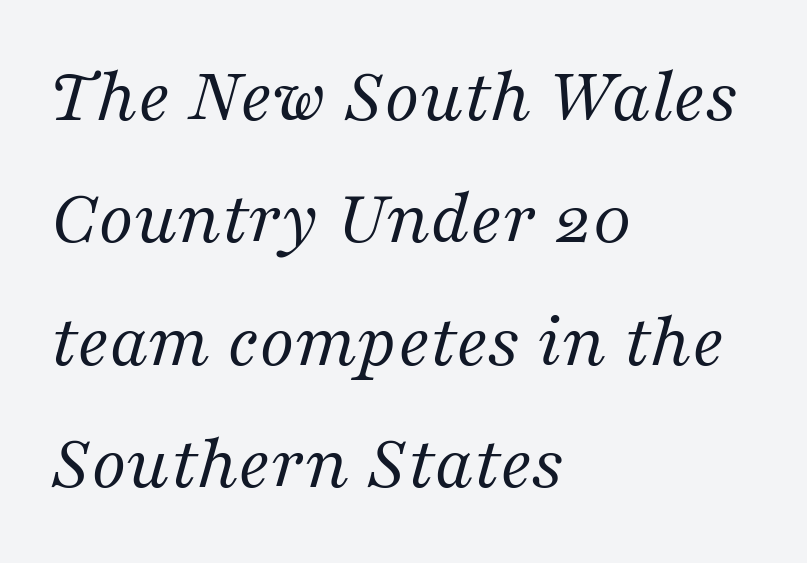
{"serif": "yes", "italic": "yes", "lean": "right", "slant_degrees": 16, "bold": "no", "weight": "regular", "width": "normal", "stroke_contrast": "medium", "x_height": "medium", "monospaced": "no", "underline": "no", "align": "left", "line_spacing": "normal", "line_spacing_ratio": 1.55, "letter_spacing": "normal", "letter_spacing_em": 0.0, "glyph_px": 79}
